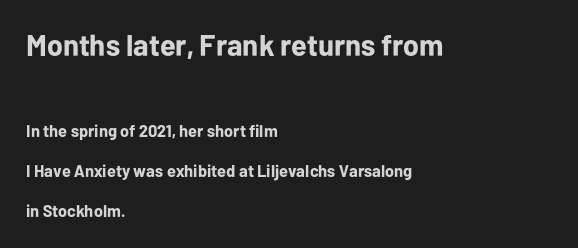
Q: Is the text bold? A: Yes.
Q: Is the text italic (slanted)? A: No, it is upright.
Q: Is the typeface a serif or a sans-serif typeface? A: Sans-serif.
Q: Is the text underlined? A: No.
Q: How is the paragraph aligned? A: Left-aligned.
Q: Is the spacing between letters normal or unusually wide? A: Normal.
Q: Is the spacing between lines tight, normal or loose? A: Loose.
Q: Which block of text is set in a larger size, the first (top) or the second (bottom)? A: The first (top) one.
Q: Width (condensed, normal, or wide)? A: Normal.
Q: Stroke contrast? A: Low.
Q: x-height? A: Medium.
Q: Monospaced? A: No.
